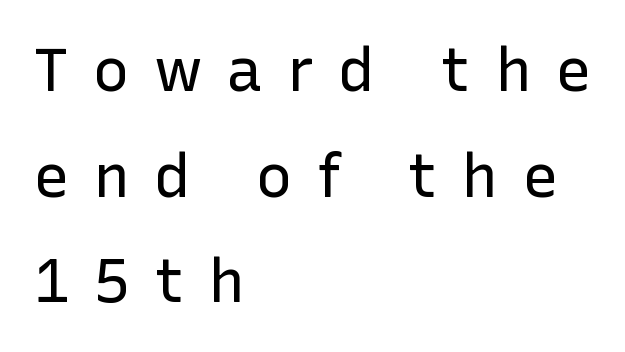
A quiet, ordinary-to-light weight characterises the typeface. Beneath every word, the page is bare. Compared with a centered layout, this one pins lines to the left instead. A roman cut, with each character standing at attention.
